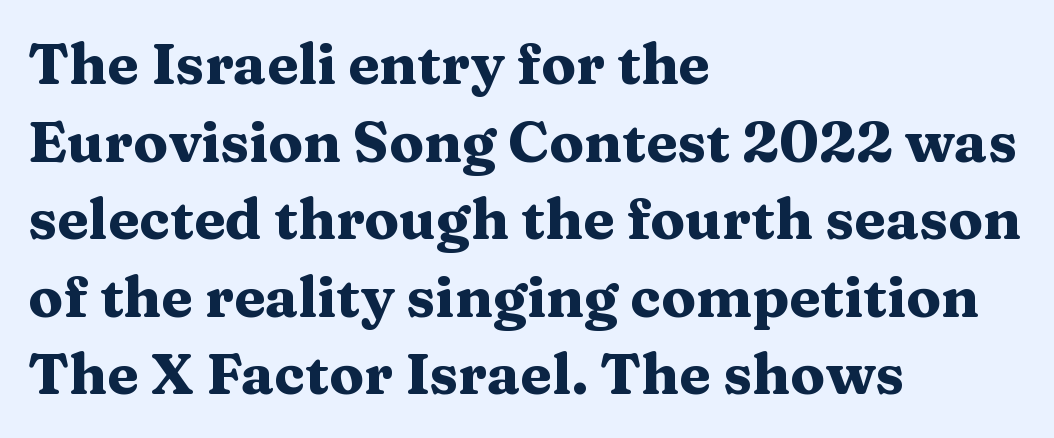
{"serif": "yes", "italic": "no", "bold": "yes", "weight": "heavy", "width": "wide", "stroke_contrast": "medium", "x_height": "medium", "monospaced": "no", "underline": "no", "align": "left", "line_spacing": "normal", "line_spacing_ratio": 1.36, "letter_spacing": "normal", "letter_spacing_em": 0.0, "glyph_px": 57}
